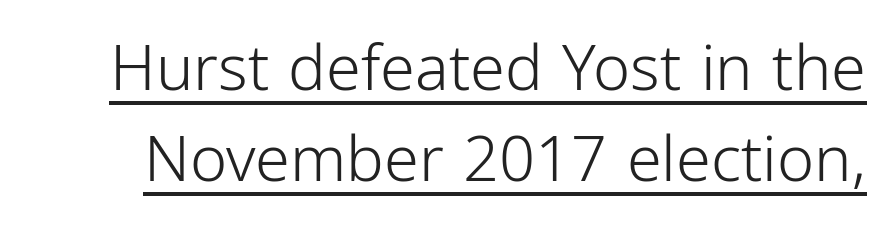
Q: Is the text bold? A: No.
Q: Is the text italic (slanted)? A: No, it is upright.
Q: Is the typeface a serif or a sans-serif typeface? A: Sans-serif.
Q: Is the text underlined? A: Yes.
Q: Is the spacing between letters normal or unusually wide? A: Normal.
Q: Is the spacing between lines tight, normal or loose? A: Normal.
Q: Width (condensed, normal, or wide)? A: Condensed.
Q: Stroke contrast? A: Low.
Q: x-height? A: Medium.
Q: Monospaced? A: No.
